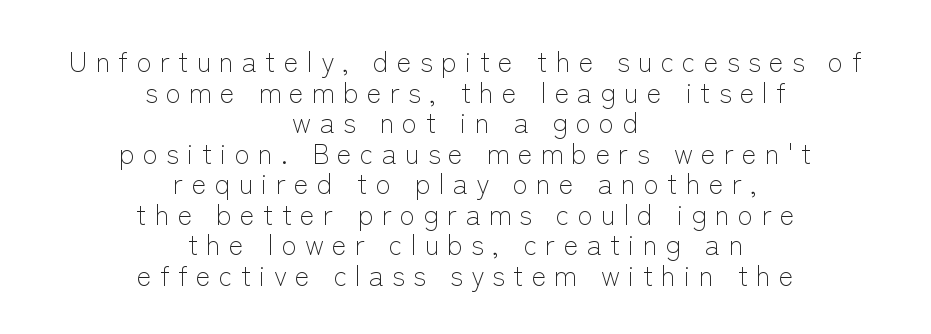
The image shows 28 px light sans-serif type, upright; set centered, tight line spacing (1.09x), unusually wide letter spacing (+0.29 em), not underlined; low stroke contrast and a medium x-height.
